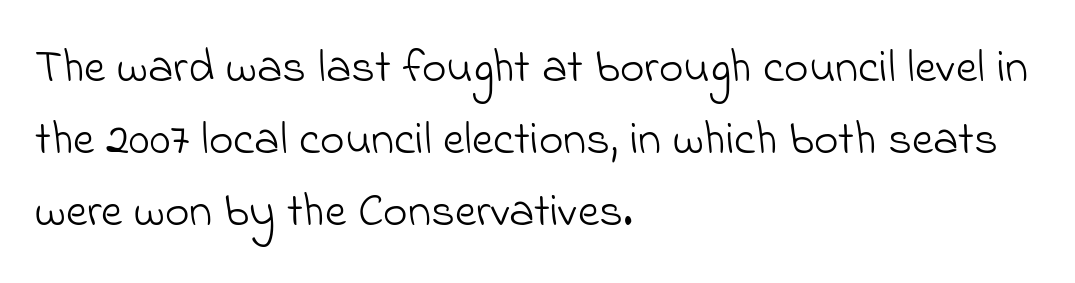
Q: Is the text bold? A: No.
Q: Is the typeface a serif or a sans-serif typeface? A: Sans-serif.
Q: Is the text underlined? A: No.
Q: How is the paragraph aligned? A: Left-aligned.
Q: Is the spacing between letters normal or unusually wide? A: Normal.
Q: Is the spacing between lines tight, normal or loose? A: Normal.
Q: Width (condensed, normal, or wide)? A: Normal.
Q: Stroke contrast? A: Low.
Q: x-height? A: Small.
Q: Monospaced? A: No.
